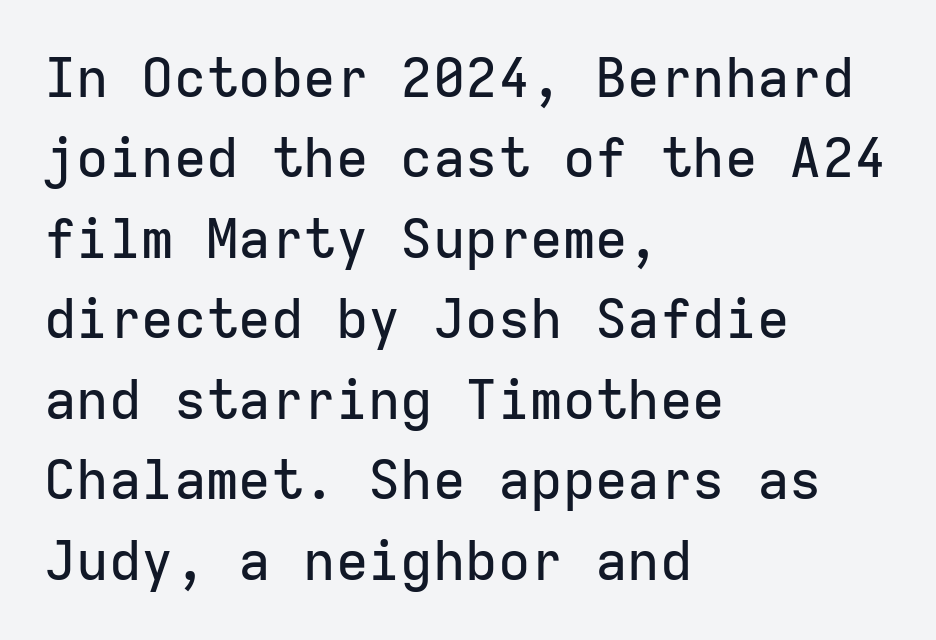
Q: Is the text italic (slanted)? A: No, it is upright.
Q: Is the typeface a serif or a sans-serif typeface? A: Sans-serif.
Q: Is the text underlined? A: No.
Q: How is the paragraph aligned? A: Left-aligned.
Q: Is the spacing between letters normal or unusually wide? A: Normal.
Q: Is the spacing between lines tight, normal or loose? A: Normal.
Q: Width (condensed, normal, or wide)? A: Normal.
Q: Stroke contrast? A: Low.
Q: x-height? A: Medium.
Q: Monospaced? A: Yes.
